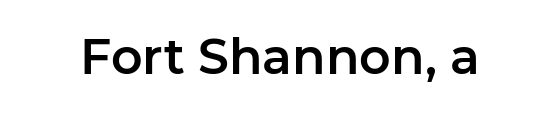
Glyph-to-glyph distance matches everyday printed text. A sans-serif font was chosen for this passage. Unmarked baselines from the first word to the last. The typography opts for an upright posture over an oblique one.
